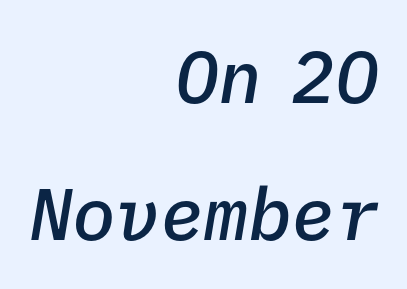
Q: Is the text bold? A: Semi-bold.
Q: Is the text italic (slanted)? A: Yes, it leans right by about 9 degrees.
Q: Is the text underlined? A: No.
Q: How is the paragraph aligned? A: Right-aligned.
Q: Is the spacing between letters normal or unusually wide? A: Normal.
Q: Width (condensed, normal, or wide)? A: Normal.
Q: Stroke contrast? A: Low.
Q: x-height? A: Medium.
Q: Monospaced? A: Yes.
